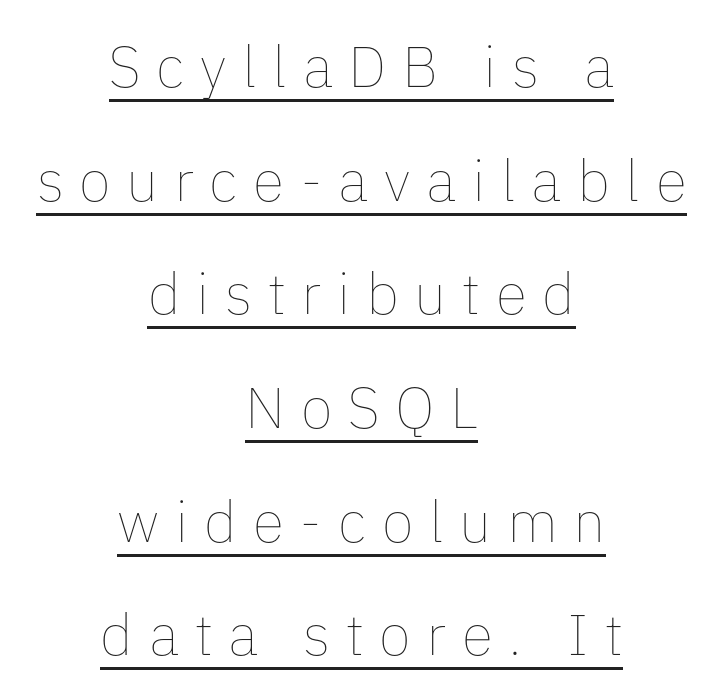
Caption: expanded tracking, letters set apart. Underline: present. On a weight scale, this lands at 450 or below. Think of a printed novel: that variable character pitch is what you see here. Rows of type keep a wide berth in the vertical direction. Each line is balanced around a shared central axis.
